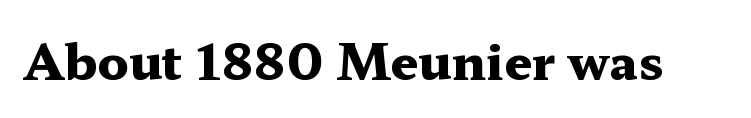
Q: Is the text bold? A: Yes.
Q: Is the text italic (slanted)? A: No, it is upright.
Q: Is the typeface a serif or a sans-serif typeface? A: Serif.
Q: Is the text underlined? A: No.
Q: Is the spacing between letters normal or unusually wide? A: Normal.
Q: Width (condensed, normal, or wide)? A: Wide.
Q: Stroke contrast? A: Medium.
Q: x-height? A: Medium.
Q: Monospaced? A: No.
